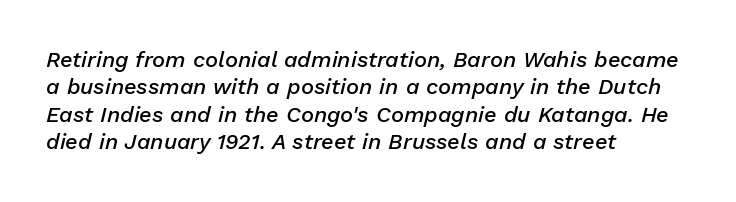
{"italic": "yes", "lean": "right", "slant_degrees": 13, "bold": "semi", "underline": "no", "align": "left", "line_spacing": "normal", "line_spacing_ratio": 1.25, "letter_spacing": "normal", "letter_spacing_em": 0.0, "glyph_px": 22}
